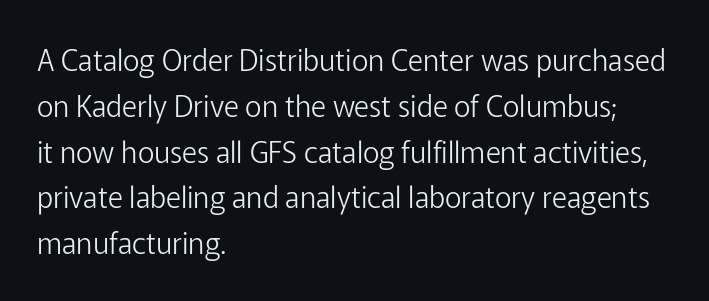
A typesetter would call this proportional, since set widths differ per character. This sample keeps an unexceptional amount of space between lines. The face used here is rendered with its standard letterfit. Where is the straight margin? On the left. The typeface chosen for these lines omits serifs. Unbolded letterforms with no extra heft.
